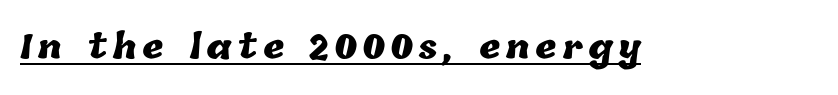
Q: Is the text bold? A: Yes.
Q: Is the text underlined? A: Yes.
Q: Width (condensed, normal, or wide)? A: Normal.
Q: Stroke contrast? A: Low.
Q: x-height? A: Medium.
Q: Monospaced? A: No.
